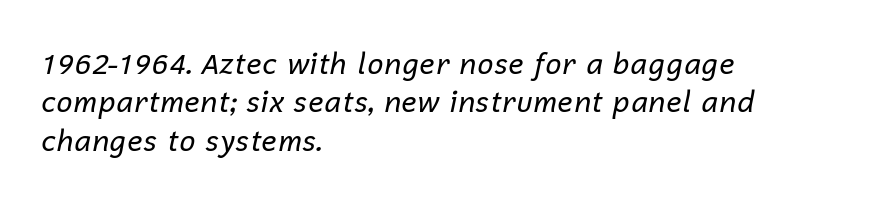
{"italic": "yes", "lean": "right", "slant_degrees": 12, "bold": "no", "weight": "regular", "width": "normal", "stroke_contrast": "low", "x_height": "medium", "monospaced": "no", "underline": "no", "align": "left", "line_spacing": "normal", "line_spacing_ratio": 1.32, "letter_spacing": "normal", "letter_spacing_em": 0.0, "glyph_px": 29}
